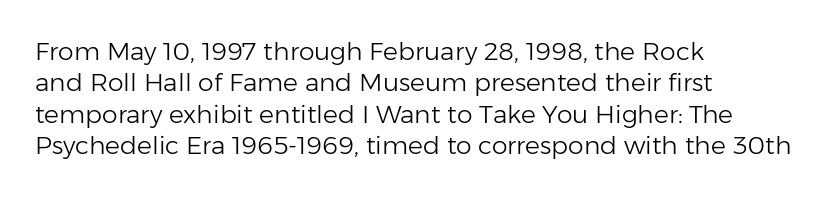
Q: Is the text bold? A: No.
Q: Is the text italic (slanted)? A: No, it is upright.
Q: Is the text underlined? A: No.
Q: How is the paragraph aligned? A: Left-aligned.
Q: Is the spacing between letters normal or unusually wide? A: Normal.
Q: Is the spacing between lines tight, normal or loose? A: Normal.
